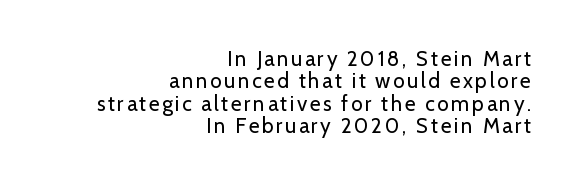
{"italic": "no", "bold": "no", "underline": "no", "align": "right", "line_spacing": "tight", "line_spacing_ratio": 1.07, "glyph_px": 21}
